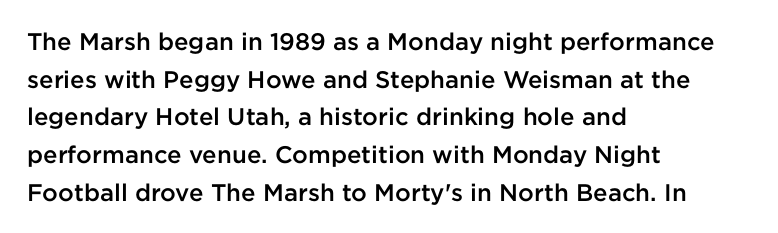
Q: Is the text bold? A: Semi-bold.
Q: Is the text italic (slanted)? A: No, it is upright.
Q: Is the text underlined? A: No.
Q: How is the paragraph aligned? A: Left-aligned.
Q: Is the spacing between letters normal or unusually wide? A: Normal.
Q: Is the spacing between lines tight, normal or loose? A: Normal.
